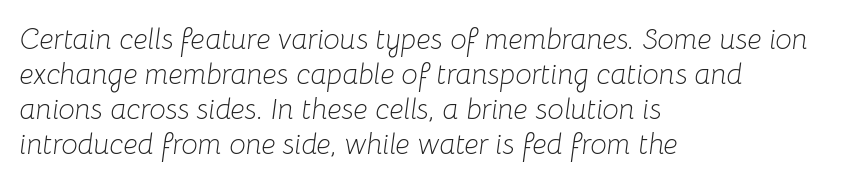
The image shows 29 px light type, italic (leaning right); set left-aligned, line spacing 1.21x, normal letter spacing, not underlined; low stroke contrast and a medium x-height.
